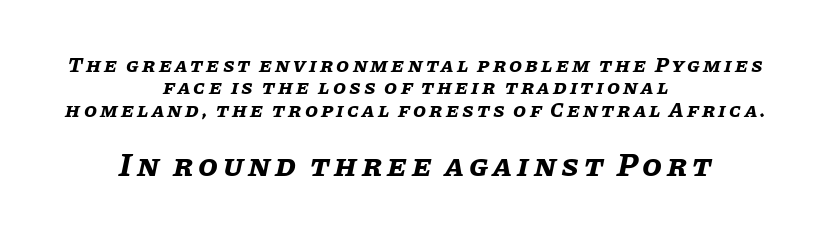
The characters look thick and weighty, a clear bold. Does the copy run flush right? No — it is centered line by line. Character widths vary here, with narrow letters taking less room than wide ones. Size contrast runs from small at the top to large at the bottom. Rows of type sit shoulder to shoulder in the vertical direction. These lines were composed using italics.
